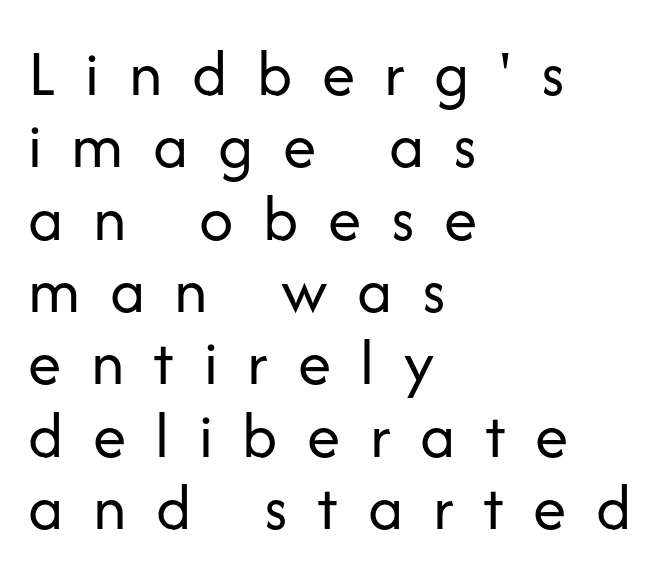
Q: Is the text bold? A: No.
Q: Is the text italic (slanted)? A: No, it is upright.
Q: Is the typeface a serif or a sans-serif typeface? A: Sans-serif.
Q: Is the text underlined? A: No.
Q: How is the paragraph aligned? A: Left-aligned.
Q: Is the spacing between letters normal or unusually wide? A: Unusually wide.
Q: Is the spacing between lines tight, normal or loose? A: Tight.
Q: Width (condensed, normal, or wide)? A: Normal.
Q: Stroke contrast? A: Low.
Q: x-height? A: Medium.
Q: Monospaced? A: No.
